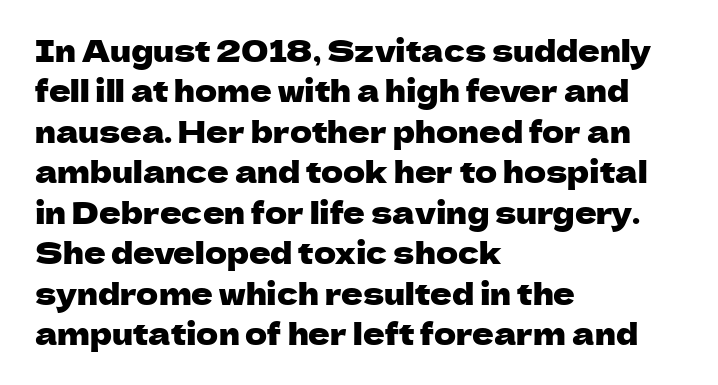
Q: Is the text italic (slanted)? A: No, it is upright.
Q: Is the typeface a serif or a sans-serif typeface? A: Sans-serif.
Q: Is the text underlined? A: No.
Q: How is the paragraph aligned? A: Left-aligned.
Q: Is the spacing between letters normal or unusually wide? A: Normal.
Q: Is the spacing between lines tight, normal or loose? A: Normal.
Q: Width (condensed, normal, or wide)? A: Normal.
Q: Stroke contrast? A: Low.
Q: x-height? A: Medium.
Q: Monospaced? A: No.
